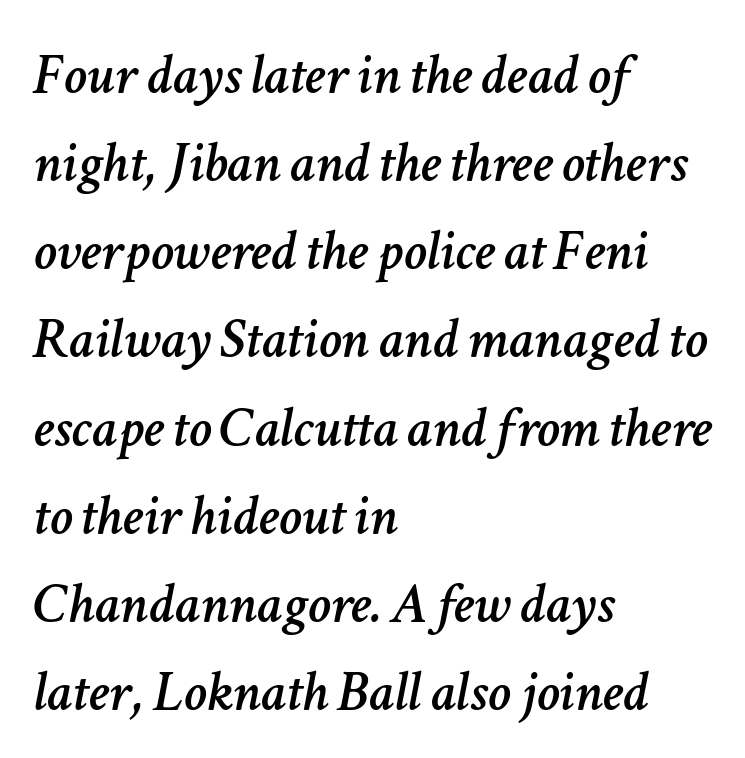
Alignment: flush left. This is oblique type, the kind used for emphasis or titles. The rendering uses a moderate line-height, typical for paragraphs. Bare-footed words on every line. Is this a fixed-width face? No — the glyphs have proportional, varying widths. Look at the tracking — it's just the regular setting, nothing added.
